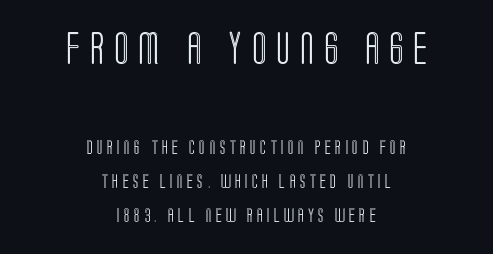
The image shows 33 px condensed type, upright; set centered, loose line spacing (2.46x), unusually wide letter spacing (+0.3 em), not underlined; the first (top) block is 2.36x larger; a large x-height.
